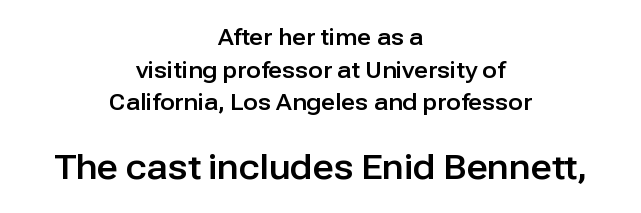
The image shows 33 px sans-serif type, upright; set centered, normal line spacing (1.48x), normal letter spacing, not underlined; the second (bottom) block is 1.5x larger; low stroke contrast and a medium x-height.
